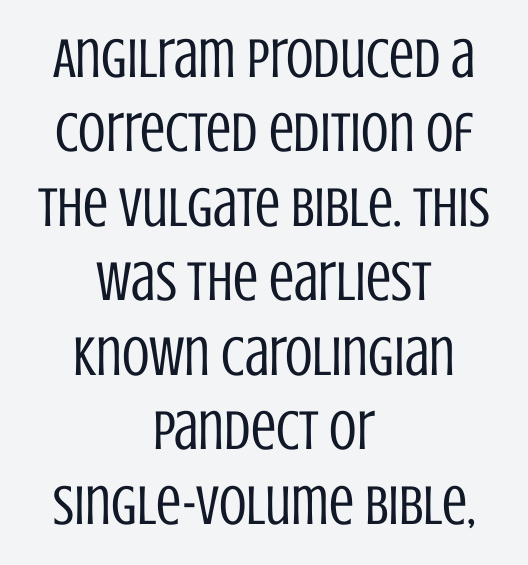
Q: Is the text bold? A: No.
Q: Is the text italic (slanted)? A: No, it is upright.
Q: Is the typeface a serif or a sans-serif typeface? A: Sans-serif.
Q: Is the text underlined? A: No.
Q: How is the paragraph aligned? A: Centered.
Q: Is the spacing between letters normal or unusually wide? A: Normal.
Q: Is the spacing between lines tight, normal or loose? A: Normal.
Q: Width (condensed, normal, or wide)? A: Condensed.
Q: Stroke contrast? A: Low.
Q: x-height? A: Large.
Q: Monospaced? A: No.
